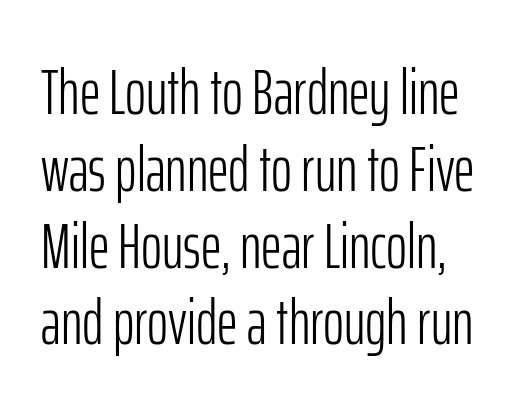
The image shows 64 px light, condensed sans-serif type, upright; set line spacing 1.2x, normal letter spacing, not underlined; low stroke contrast and a medium x-height.
